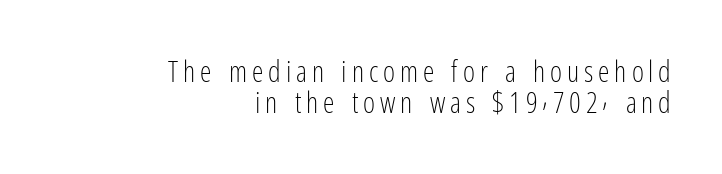
{"serif": "no", "italic": "no", "bold": "no", "weight": "light", "width": "condensed", "stroke_contrast": "low", "x_height": "medium", "monospaced": "no", "underline": "no", "align": "right", "line_spacing": "tight", "line_spacing_ratio": 1.08, "glyph_px": 29}
